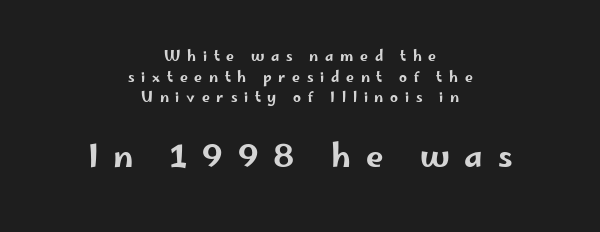
The image shows 31 px wide sans-serif type, upright; set centered, normal line spacing (1.48x), unusually wide letter spacing (+0.48 em), not underlined; the second (bottom) block is 2.21x larger; low stroke contrast and a small x-height.
